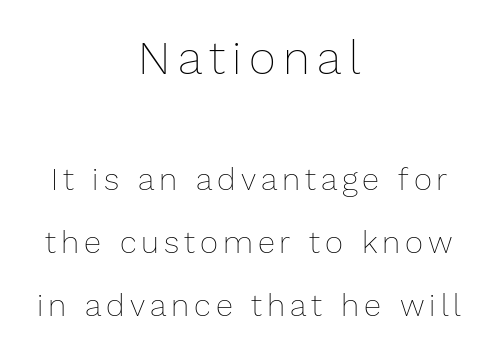
{"italic": "no", "bold": "no", "weight": "thin", "width": "normal", "stroke_contrast": "low", "x_height": "medium", "monospaced": "no", "underline": "no", "align": "center", "line_spacing": "loose", "line_spacing_ratio": 2.03, "larger_block": "first", "size_ratio": 1.48, "glyph_px": 46}
